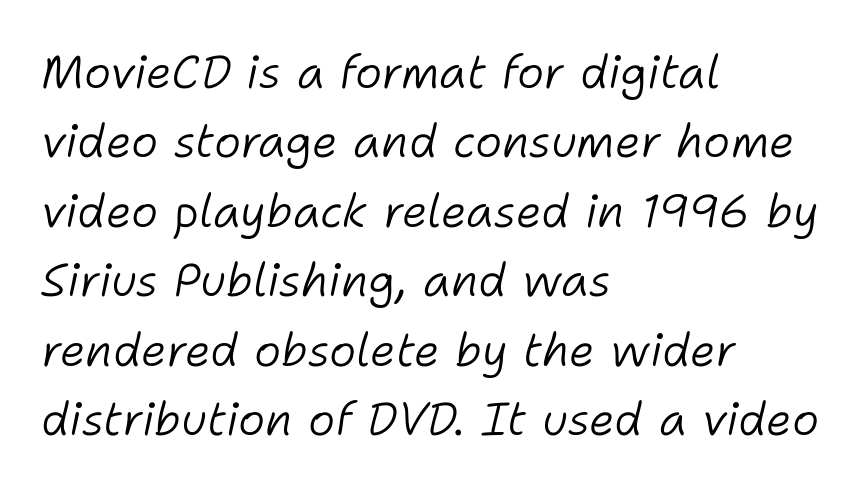
Q: Is the text bold? A: No.
Q: Is the text italic (slanted)? A: Yes, it leans right by about 11 degrees.
Q: Is the text underlined? A: No.
Q: How is the paragraph aligned? A: Left-aligned.
Q: Is the spacing between letters normal or unusually wide? A: Normal.
Q: Is the spacing between lines tight, normal or loose? A: Normal.
Q: Width (condensed, normal, or wide)? A: Normal.
Q: Stroke contrast? A: Low.
Q: x-height? A: Medium.
Q: Monospaced? A: No.
